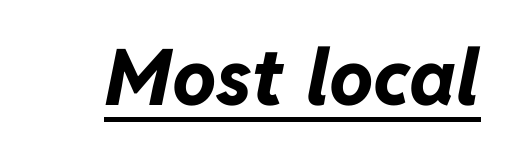
Q: Is the text bold? A: Yes.
Q: Is the text italic (slanted)? A: Yes, it leans right by about 11 degrees.
Q: Is the text underlined? A: Yes.
Q: Is the spacing between letters normal or unusually wide? A: Normal.
Q: Width (condensed, normal, or wide)? A: Normal.
Q: Stroke contrast? A: Low.
Q: x-height? A: Medium.
Q: Monospaced? A: No.
